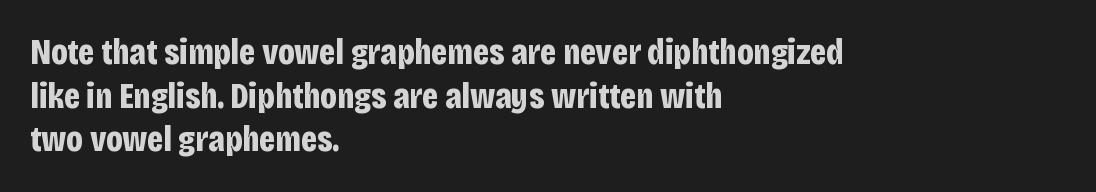
Q: Is the text bold? A: Yes.
Q: Is the text italic (slanted)? A: No, it is upright.
Q: Is the typeface a serif or a sans-serif typeface? A: Sans-serif.
Q: Is the text underlined? A: No.
Q: How is the paragraph aligned? A: Left-aligned.
Q: Is the spacing between letters normal or unusually wide? A: Normal.
Q: Width (condensed, normal, or wide)? A: Condensed.
Q: Stroke contrast? A: Low.
Q: x-height? A: Large.
Q: Monospaced? A: No.
